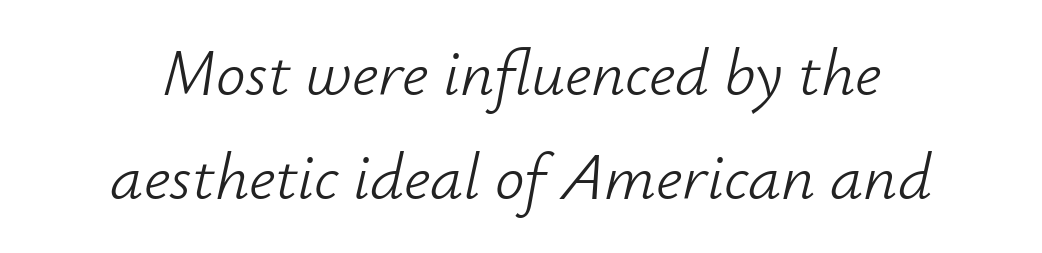
Q: Is the text bold? A: No.
Q: Is the text italic (slanted)? A: Yes, it leans right by about 12 degrees.
Q: Is the text underlined? A: No.
Q: How is the paragraph aligned? A: Centered.
Q: Is the spacing between letters normal or unusually wide? A: Normal.
Q: Is the spacing between lines tight, normal or loose? A: Normal.
Q: Width (condensed, normal, or wide)? A: Normal.
Q: Stroke contrast? A: Low.
Q: x-height? A: Small.
Q: Monospaced? A: No.
